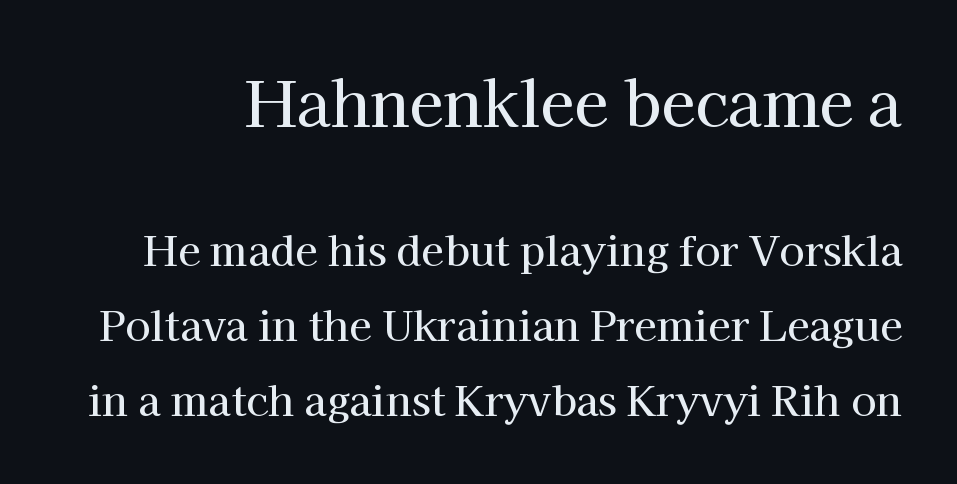
Little horizontal feet cap the strokes, marking this as serif type. Does the lettering tilt? It doesn't — this is upright. Clear beneath every line of the passage. Size contrast runs from large at the top to small at the bottom.
